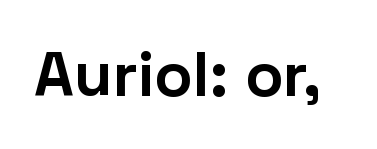
Q: Is the text bold? A: Yes.
Q: Is the text italic (slanted)? A: No, it is upright.
Q: Is the typeface a serif or a sans-serif typeface? A: Sans-serif.
Q: Is the text underlined? A: No.
Q: Is the spacing between letters normal or unusually wide? A: Normal.
Q: Width (condensed, normal, or wide)? A: Normal.
Q: Stroke contrast? A: Low.
Q: x-height? A: Medium.
Q: Monospaced? A: No.
